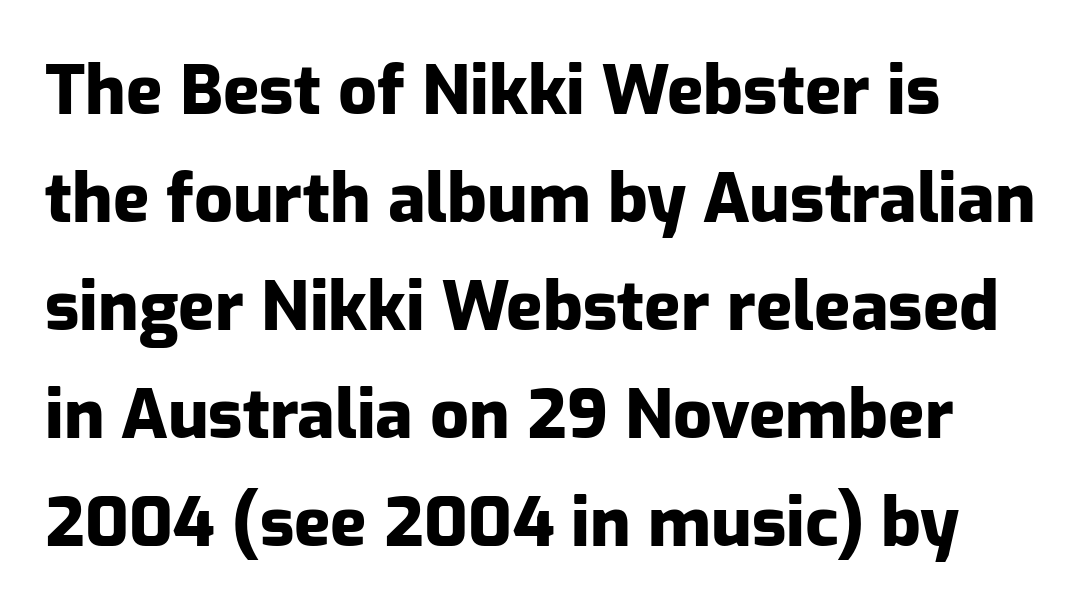
Think of a printed novel: that variable character pitch is what you see here. Inter-character spacing is left at the font's built-in metrics. The string is rendered with underlining switched off. Baseline-to-baseline distance is the conventional proportion of letter height.
